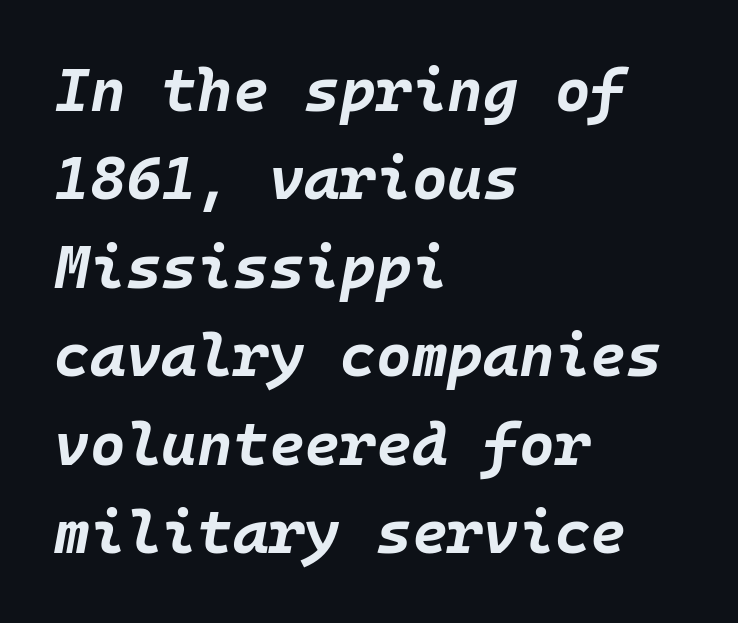
Q: Is the text bold? A: Yes.
Q: Is the text italic (slanted)? A: Yes, it leans right by about 10 degrees.
Q: Is the text underlined? A: No.
Q: How is the paragraph aligned? A: Left-aligned.
Q: Is the spacing between letters normal or unusually wide? A: Normal.
Q: Is the spacing between lines tight, normal or loose? A: Normal.
Q: Width (condensed, normal, or wide)? A: Normal.
Q: Stroke contrast? A: Low.
Q: x-height? A: Large.
Q: Monospaced? A: Yes.
